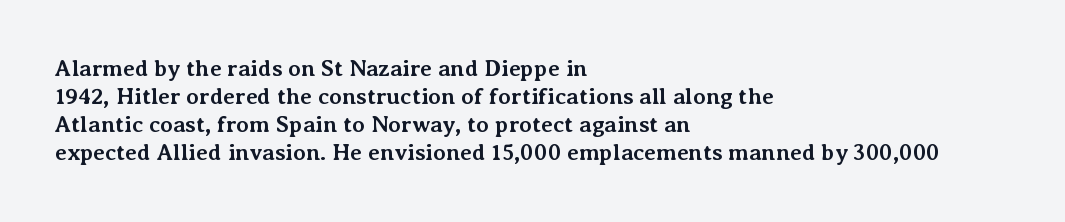
Q: Is the text bold? A: Yes.
Q: Is the text italic (slanted)? A: No, it is upright.
Q: Is the text underlined? A: No.
Q: How is the paragraph aligned? A: Left-aligned.
Q: Is the spacing between letters normal or unusually wide? A: Normal.
